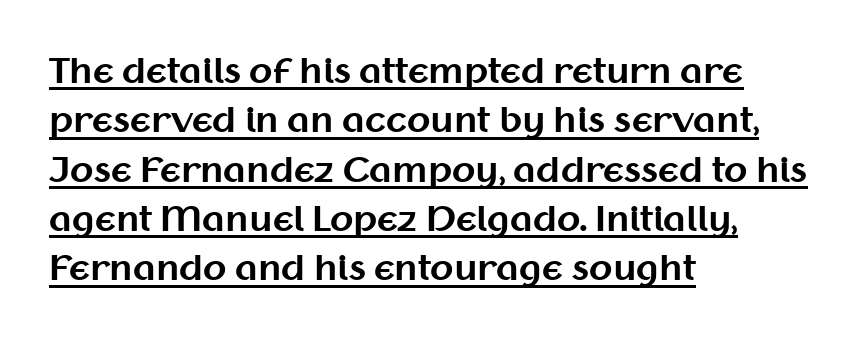
The image shows 34 px bold sans-serif type, upright; set left-aligned, normal line spacing (1.45x), normal letter spacing, underlined; medium stroke contrast and a medium x-height.
